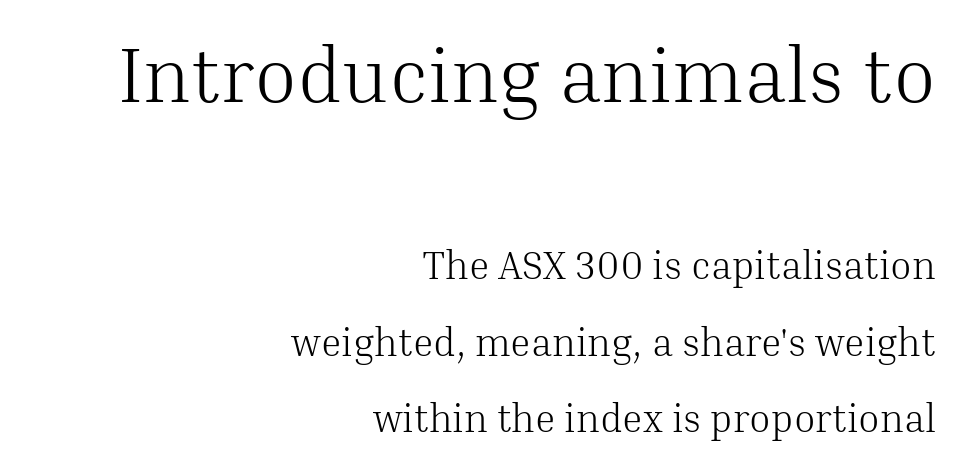
Q: Is the text bold? A: No.
Q: Is the text italic (slanted)? A: No, it is upright.
Q: Is the typeface a serif or a sans-serif typeface? A: Serif.
Q: Is the text underlined? A: No.
Q: How is the paragraph aligned? A: Right-aligned.
Q: Is the spacing between letters normal or unusually wide? A: Normal.
Q: Is the spacing between lines tight, normal or loose? A: Loose.
Q: Which block of text is set in a larger size, the first (top) or the second (bottom)? A: The first (top) one.
Q: Width (condensed, normal, or wide)? A: Normal.
Q: Stroke contrast? A: Medium.
Q: x-height? A: Medium.
Q: Monospaced? A: No.
